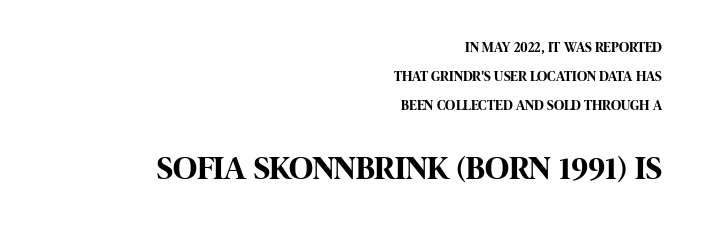
The image shows 33 px bold, condensed sans-serif type, upright; set right-aligned, loose line spacing (2.08x), normal letter spacing, not underlined; the second (bottom) block is 2.36x larger; high stroke contrast and a large x-height.
